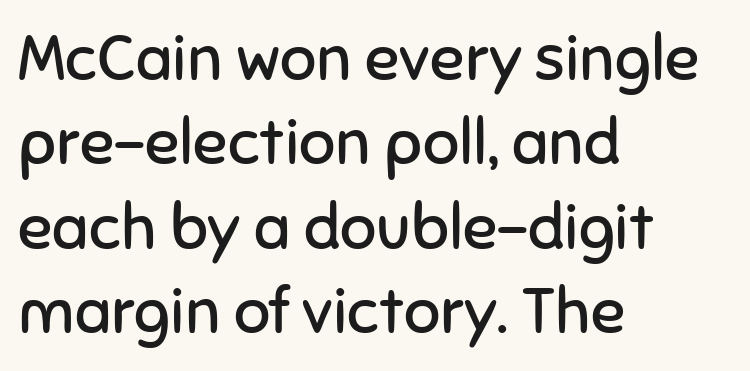
{"serif": "no", "italic": "no", "bold": "no", "weight": "regular", "width": "normal", "stroke_contrast": "low", "x_height": "medium", "monospaced": "no", "underline": "no", "align": "left", "line_spacing": "normal", "line_spacing_ratio": 1.32, "letter_spacing": "normal", "letter_spacing_em": 0.0, "glyph_px": 64}
